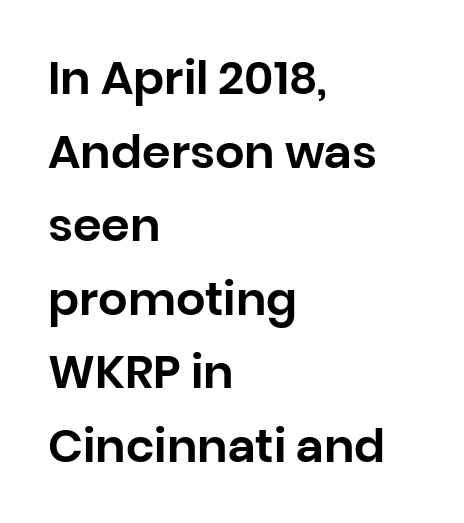
{"serif": "no", "italic": "no", "width": "normal", "stroke_contrast": "low", "x_height": "large", "monospaced": "no", "underline": "no", "align": "left", "line_spacing": "normal", "line_spacing_ratio": 1.6, "letter_spacing": "normal", "letter_spacing_em": 0.0, "glyph_px": 46}
